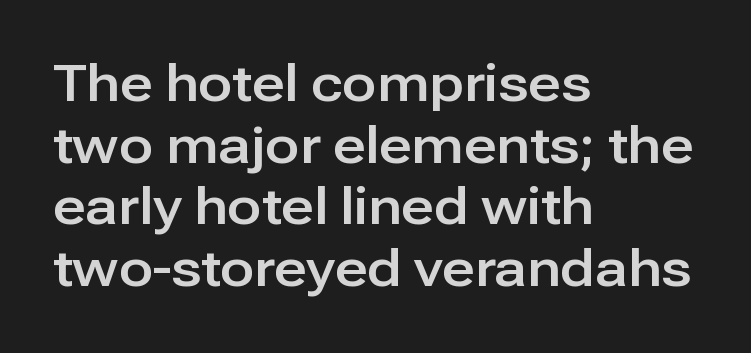
{"serif": "no", "italic": "no", "width": "normal", "stroke_contrast": "low", "x_height": "medium", "monospaced": "no", "underline": "no", "align": "left", "line_spacing_ratio": 1.21, "letter_spacing": "normal", "letter_spacing_em": 0.0, "glyph_px": 51}
